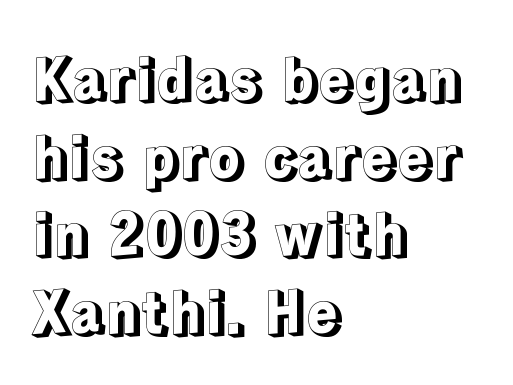
The image shows 58 px text type, upright; set left-aligned, normal line spacing (1.34x), normal letter spacing, not underlined; a medium x-height.
